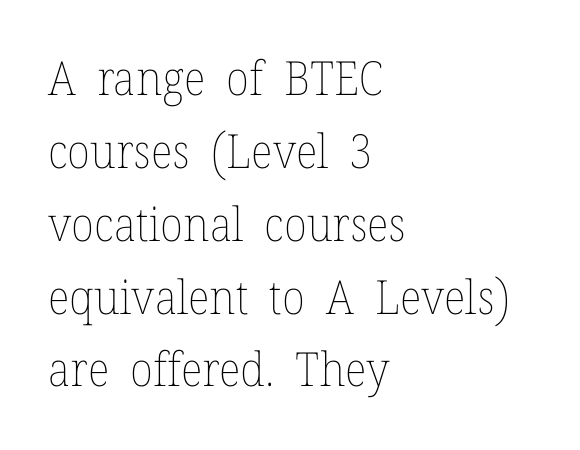
Q: Is the text bold? A: No.
Q: Is the text italic (slanted)? A: No, it is upright.
Q: Is the text underlined? A: No.
Q: How is the paragraph aligned? A: Left-aligned.
Q: Is the spacing between letters normal or unusually wide? A: Normal.
Q: Is the spacing between lines tight, normal or loose? A: Normal.
Q: Width (condensed, normal, or wide)? A: Normal.
Q: Stroke contrast? A: Low.
Q: x-height? A: Medium.
Q: Monospaced? A: No.
